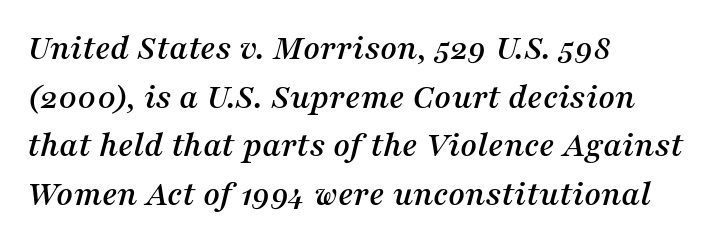
The image shows 36 px serif type, italic (leaning right); set left-aligned, normal line spacing (1.35x), normal letter spacing, not underlined; medium stroke contrast and a medium x-height.
